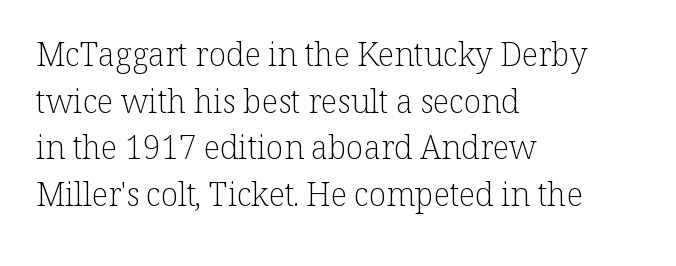
Honestly, the row spacing looks completely unremarkable. The baseline area is clear. These lines are rendered in a variable-pitch font. The font's upright variant was chosen for this text. Classification — serif.
